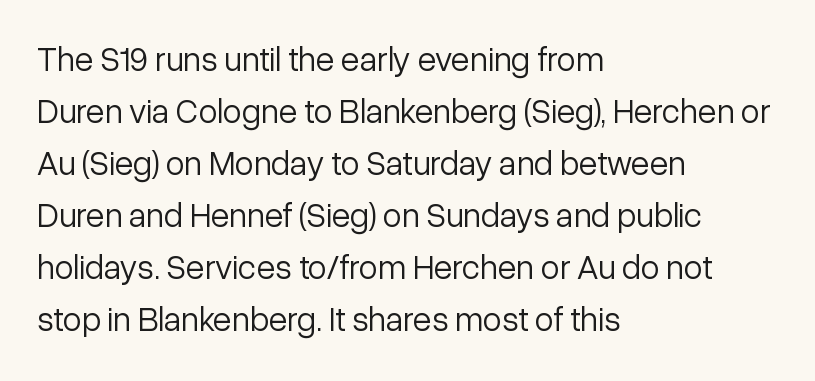
Quick note: not italic, upright. This rendering leaves character spacing at its baseline value. Successive baselines arrive at the customary interval. The typeface has the unassuming heft of standard copy or less. In CSS terms this would be text-align: left. The face used here is proportionally spaced, like ordinary book or web type.
